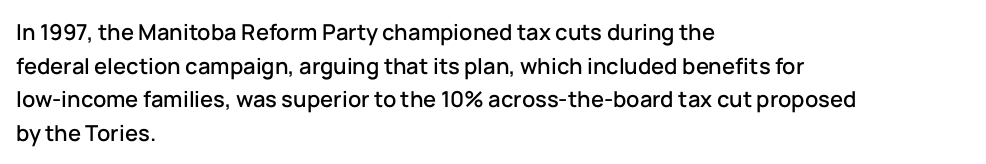
The image shows 22 px text type, upright; set left-aligned, normal line spacing (1.53x), normal letter spacing, not underlined.
